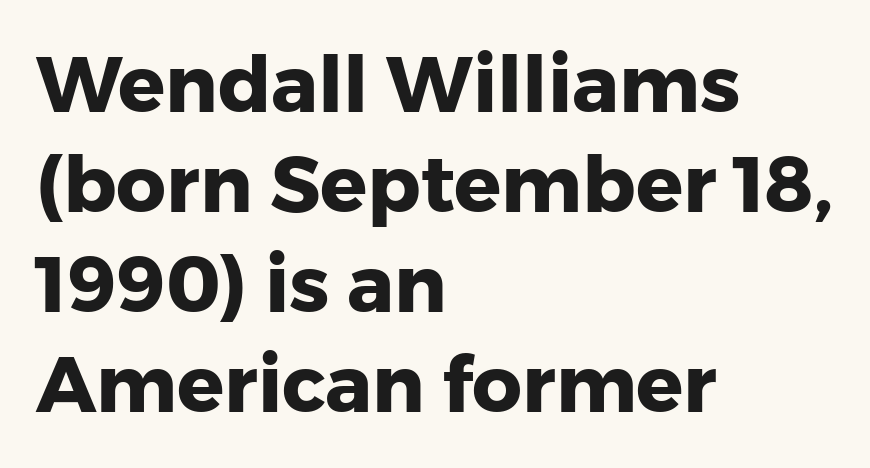
{"serif": "no", "italic": "no", "bold": "yes", "weight": "heavy", "width": "normal", "stroke_contrast": "low", "x_height": "medium", "monospaced": "no", "underline": "no", "align": "left", "line_spacing": "normal", "line_spacing_ratio": 1.28, "letter_spacing": "normal", "letter_spacing_em": 0.0, "glyph_px": 78}
